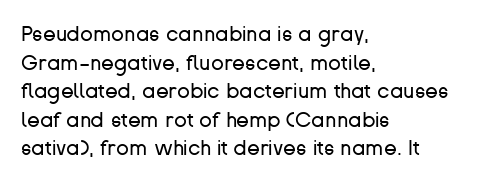
The image shows 21 px text type, upright; set left-aligned, normal line spacing (1.36x), normal letter spacing, not underlined.
